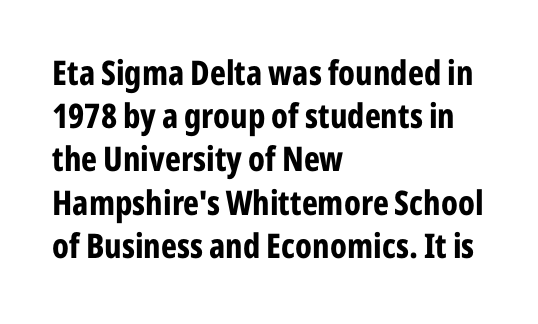
{"serif": "no", "italic": "no", "bold": "yes", "weight": "bold", "width": "condensed", "stroke_contrast": "low", "x_height": "medium", "monospaced": "no", "underline": "no", "align": "left", "line_spacing": "normal", "line_spacing_ratio": 1.27, "letter_spacing": "normal", "letter_spacing_em": 0.0, "glyph_px": 34}
